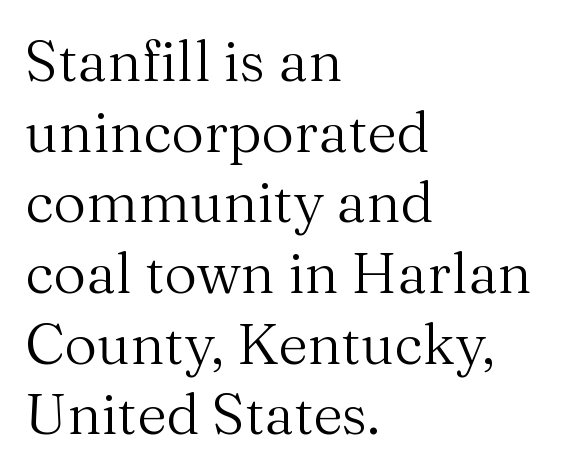
Q: Is the text bold? A: No.
Q: Is the text italic (slanted)? A: No, it is upright.
Q: Is the typeface a serif or a sans-serif typeface? A: Serif.
Q: Is the text underlined? A: No.
Q: How is the paragraph aligned? A: Left-aligned.
Q: Is the spacing between letters normal or unusually wide? A: Normal.
Q: Width (condensed, normal, or wide)? A: Normal.
Q: Stroke contrast? A: Medium.
Q: x-height? A: Medium.
Q: Monospaced? A: No.
